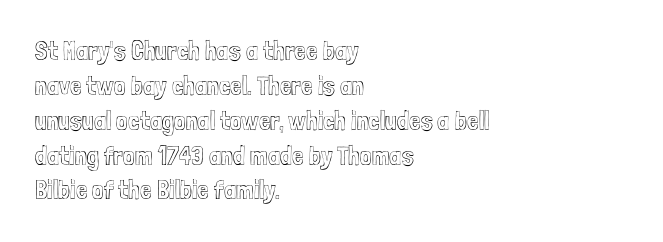
The letters stand straight up with perfectly vertical stems. Anything drawn beneath the words? Only blank space. Vertical spacing — default. Short note: letters normally spaced. Leftover space on each line is placed entirely after the last word.
